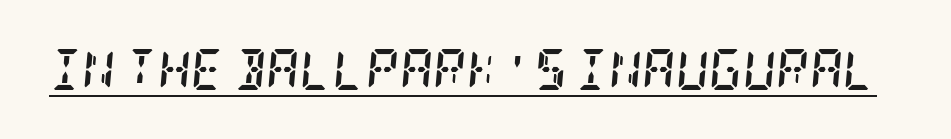
{"serif": "yes", "italic": "yes", "lean": "right", "slant_degrees": 5, "bold": "yes", "weight": "semibold", "width": "condensed", "stroke_contrast": "low", "x_height": "large", "underline": "yes", "letter_spacing": "normal", "letter_spacing_em": 0.0, "glyph_px": 41}
